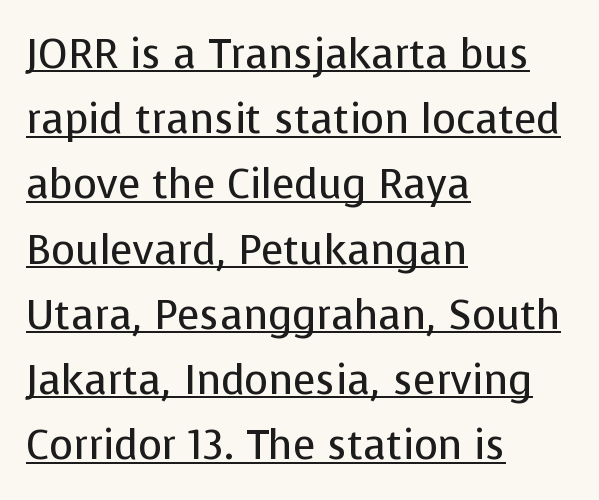
Q: Is the text bold? A: No.
Q: Is the text italic (slanted)? A: No, it is upright.
Q: Is the typeface a serif or a sans-serif typeface? A: Sans-serif.
Q: Is the text underlined? A: Yes.
Q: How is the paragraph aligned? A: Left-aligned.
Q: Is the spacing between letters normal or unusually wide? A: Normal.
Q: Is the spacing between lines tight, normal or loose? A: Normal.
Q: Width (condensed, normal, or wide)? A: Normal.
Q: Stroke contrast? A: Low.
Q: x-height? A: Medium.
Q: Monospaced? A: No.
